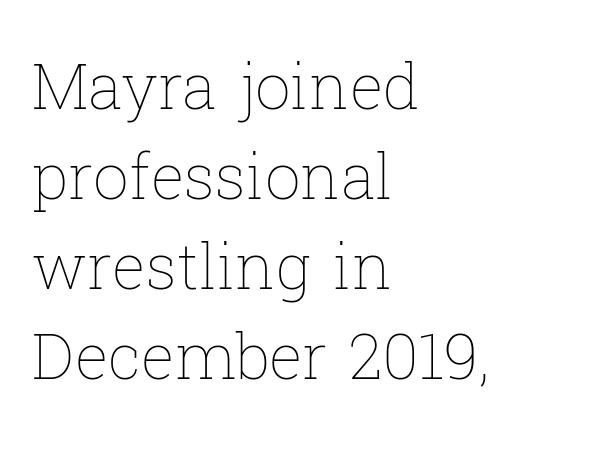
Stroke mass is kept to a normal reading level or below. Quick note: not italic, upright. This sample uses plain, unmodified letter spacing. This sample keeps an unexceptional amount of space between lines. A student would call this left alignment; a typographer would say flush left, rag right. The passage shown is typed in a proportional face where columns would drift.
